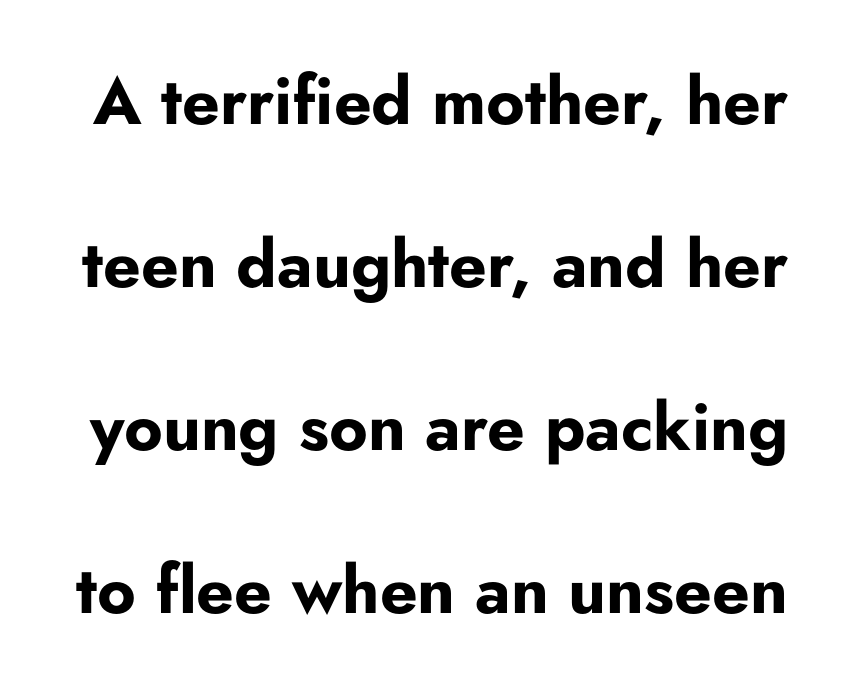
The image shows 66 px bold sans-serif type, upright; set loose line spacing (2.47x), normal letter spacing, not underlined; low stroke contrast and a small x-height.
